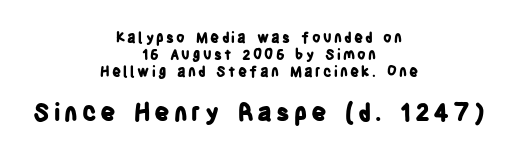
{"italic": "no", "bold": "yes", "underline": "no", "align": "center", "line_spacing_ratio": 1.2, "larger_block": "second", "size_ratio": 1.71, "glyph_px": 24}
